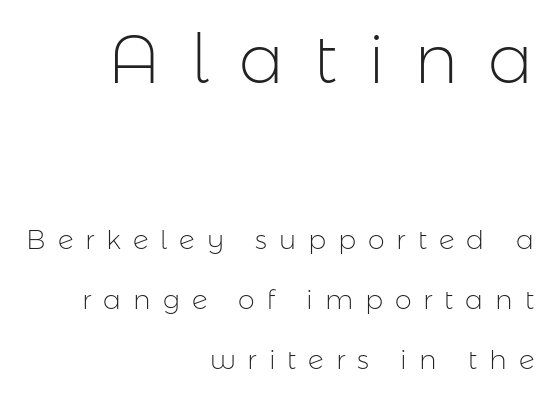
The image shows 68 px light sans-serif type, upright; set right-aligned, loose line spacing (2.22x), unusually wide letter spacing (+0.44 em), not underlined; the first (top) block is 2.52x larger; low stroke contrast and a medium x-height.
